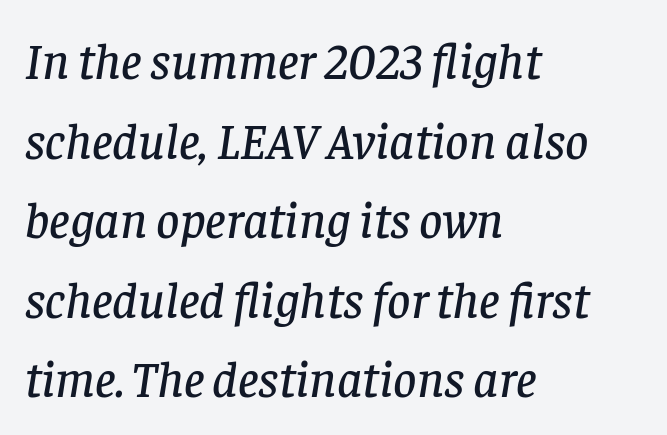
{"serif": "yes", "italic": "yes", "lean": "right", "slant_degrees": 8, "width": "normal", "stroke_contrast": "low", "x_height": "large", "monospaced": "no", "underline": "no", "align": "left", "line_spacing": "normal", "line_spacing_ratio": 1.56, "letter_spacing": "normal", "letter_spacing_em": 0.0, "glyph_px": 51}
